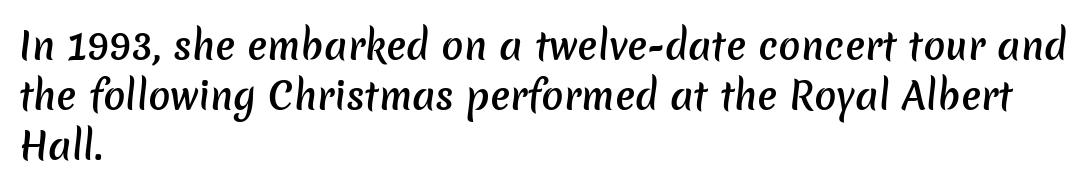
The image shows 37 px semibold sans-serif type; set left-aligned, normal line spacing (1.35x), normal letter spacing, not underlined; low stroke contrast and a medium x-height.
